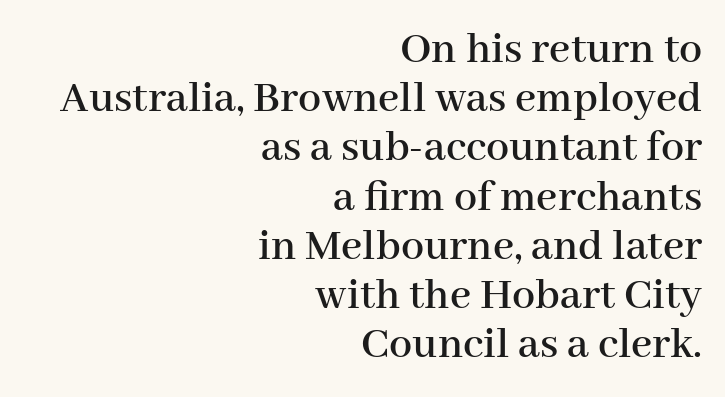
Interline gaps are noticeably narrow in this sample. Posture: straight, roman, zero tilt. The ragged edge is on the left, which tells us the setting is flush right. Serifs: yes, visible at the terminals of the letterforms. Here the designer chose a conventional face with non-uniform glyph widths.
